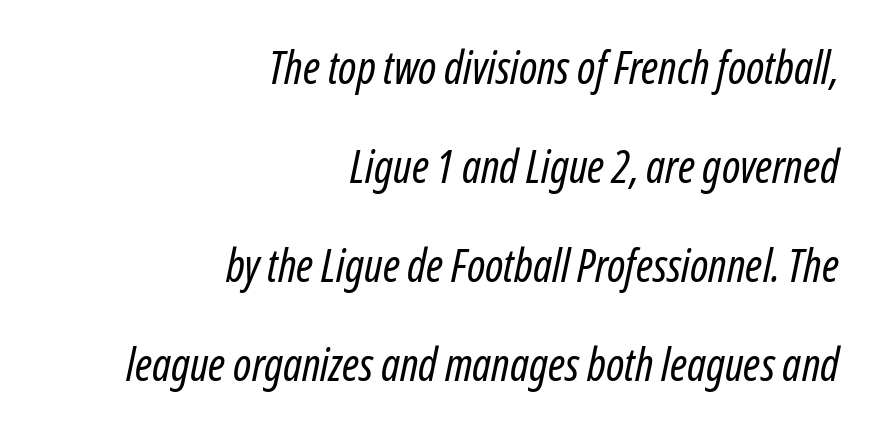
{"italic": "yes", "lean": "right", "slant_degrees": 12, "bold": "no", "weight": "regular", "width": "condensed", "stroke_contrast": "low", "x_height": "medium", "monospaced": "no", "underline": "no", "align": "right", "line_spacing": "loose", "line_spacing_ratio": 2.2, "letter_spacing": "normal", "letter_spacing_em": 0.0, "glyph_px": 45}
